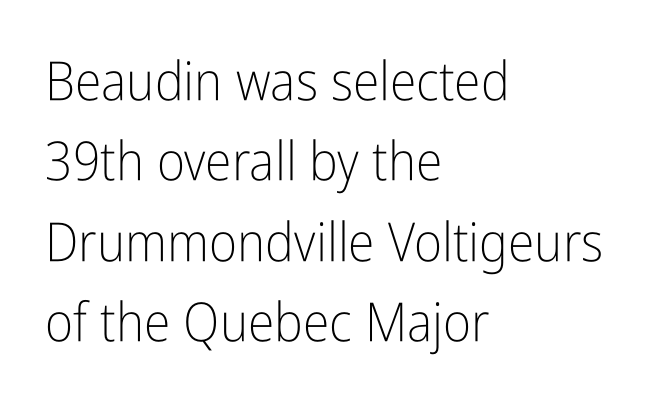
The image shows 54 px light, condensed sans-serif type, upright; set left-aligned, normal line spacing (1.49x), normal letter spacing, not underlined; low stroke contrast and a medium x-height.
